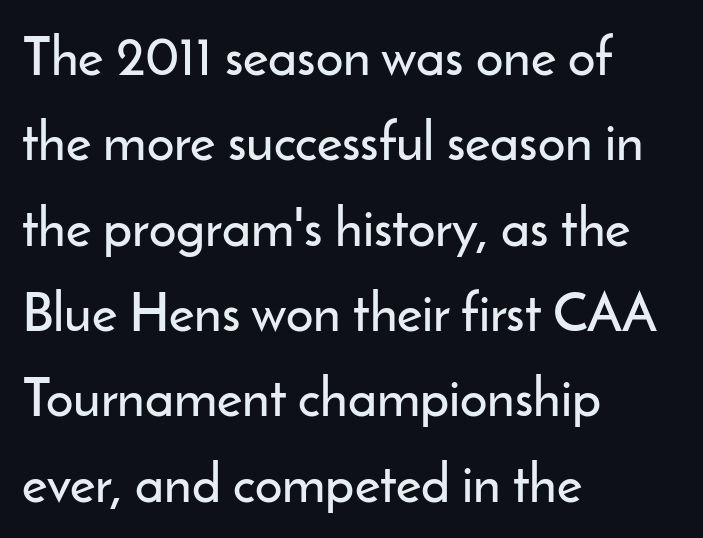
The image shows 54 px sans-serif type, upright; set left-aligned, normal line spacing (1.58x), normal letter spacing, not underlined; low stroke contrast and a small x-height.
